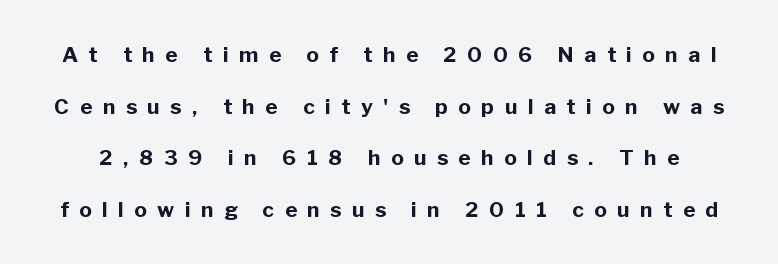
{"italic": "no", "bold": "yes", "underline": "no", "line_spacing": "loose", "line_spacing_ratio": 2.46, "letter_spacing": "wide", "letter_spacing_em": 0.5, "glyph_px": 21}
